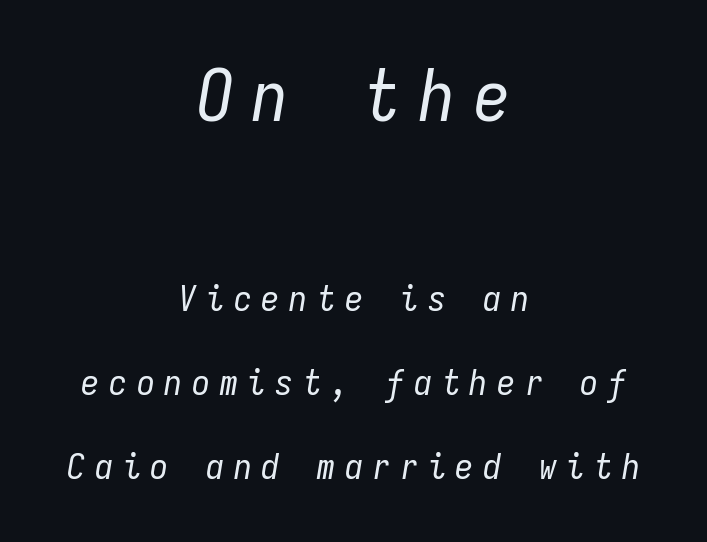
Compared with typical body copy, the letter spacing here is much looser. Fixed-width glyphs throughout — classic coding-font behaviour. Glance below the letters and you will spot only blank space. These lines were composed using italics. What's the leading like? Stretched, with rows far apart.
